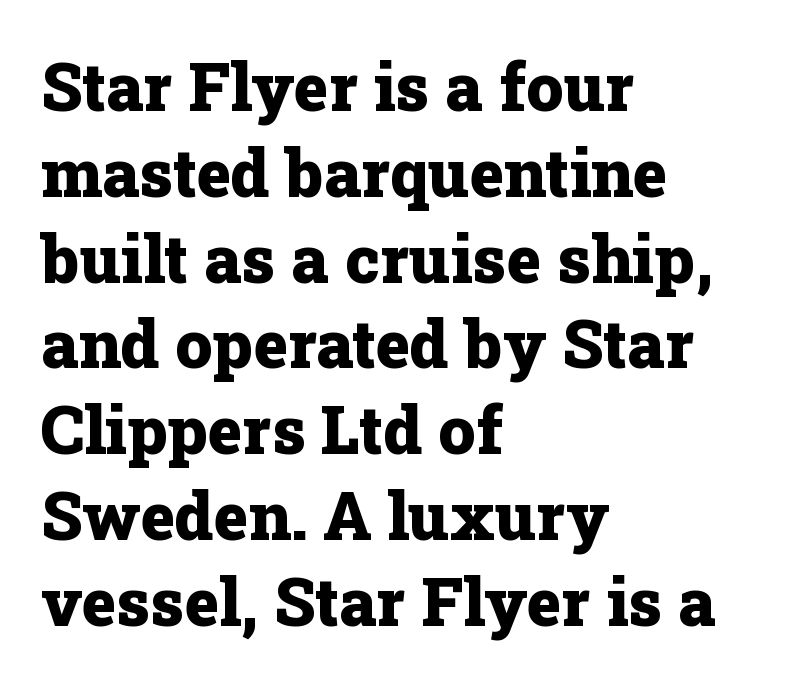
Unlike a clean sans, this face finishes its strokes with serifs. Vertical spacing — default. You could call the tracking neutral — neither tight nor loose. The font's upright variant was chosen for this text. The passage shown is typed in a proportional face where columns would drift.
